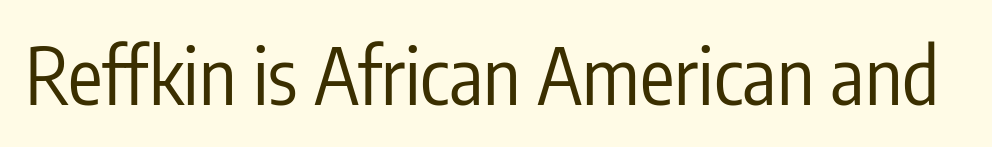
Unlike a traditional serif, this face leaves its strokes unadorned. Varying glyph widths throughout — classic text-font behaviour. Inter-character spacing is left at the font's built-in metrics. The weight would be labelled regular, book, light, or lighter still.
